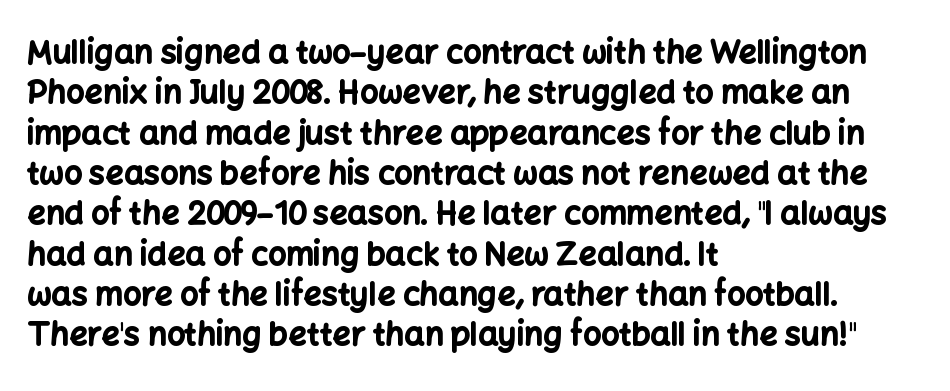
Descenders hang freely into open space. Nothing sits at the stroke ends, so this counts as sans-serif. In terms of letterspacing, this is plain default setting. Posture: vertical. A typesetter would call this proportional, since set widths differ per character. Casual observation: everything's shoved over to the left.
